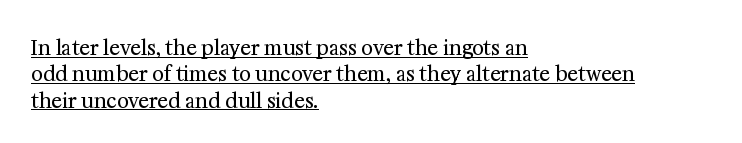
These lines sit exactly where default settings would place them. What decoration does the sample have? An underline. Glyph-to-glyph distance matches everyday printed text. Nope, not italic — everything's standing straight. Each line starts at the same left margin while the right side varies.
